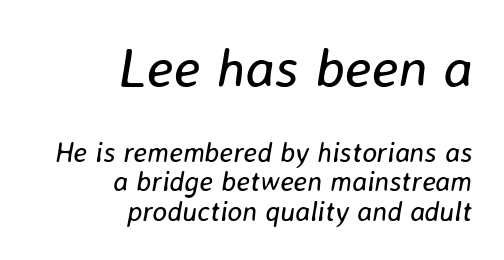
Tightly led — the rows are bunched. Honestly, there is no underline to notice here at all. Right-aligned paragraph, ragged on the left. Note the varied advance widths — an 'i' is clearly narrower than an 'm'. The typography opts for an oblique posture over an upright one. This rendering leaves character spacing at its baseline value.
